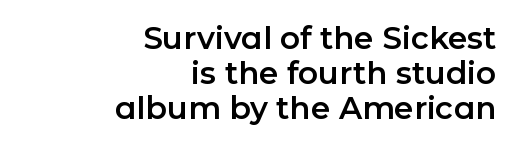
Glance below the letters and you will spot only blank space. Rows of type sit shoulder to shoulder in the vertical direction. These lines are rendered in a variable-pitch font. The ragged edge is on the left, which tells us the setting is flush right. Examine the stroke ends and you'll find no serifs.
